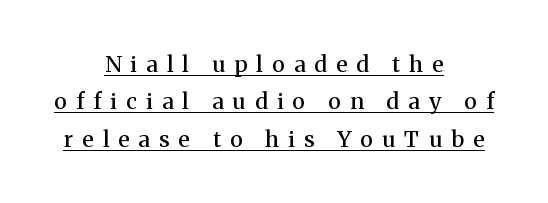
The compositor balanced each line on the midline. Slightly chunky letters — semibold, I'd say, not full bold. The tracking jumps out immediately: characters are airy and widely separated. It's the straight-up-and-down kind of type. Normally led — the rows are evenly, conventionally spaced. The words here are underlined.
